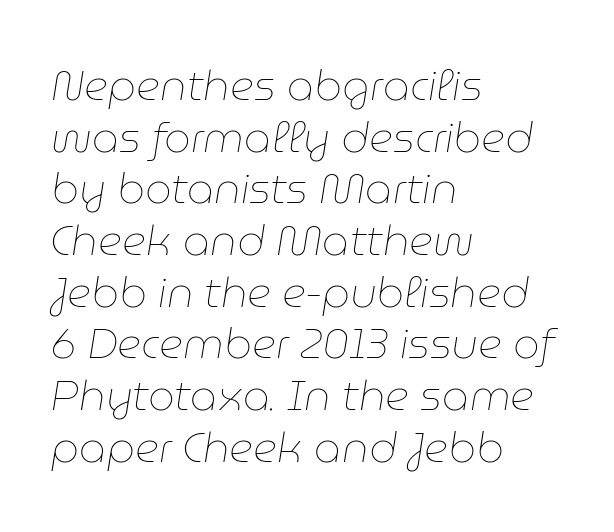
Q: Is the text bold? A: No.
Q: Is the text italic (slanted)? A: Yes, it leans right by about 9 degrees.
Q: Is the text underlined? A: No.
Q: How is the paragraph aligned? A: Left-aligned.
Q: Is the spacing between letters normal or unusually wide? A: Normal.
Q: Width (condensed, normal, or wide)? A: Normal.
Q: Stroke contrast? A: Low.
Q: x-height? A: Medium.
Q: Monospaced? A: No.
